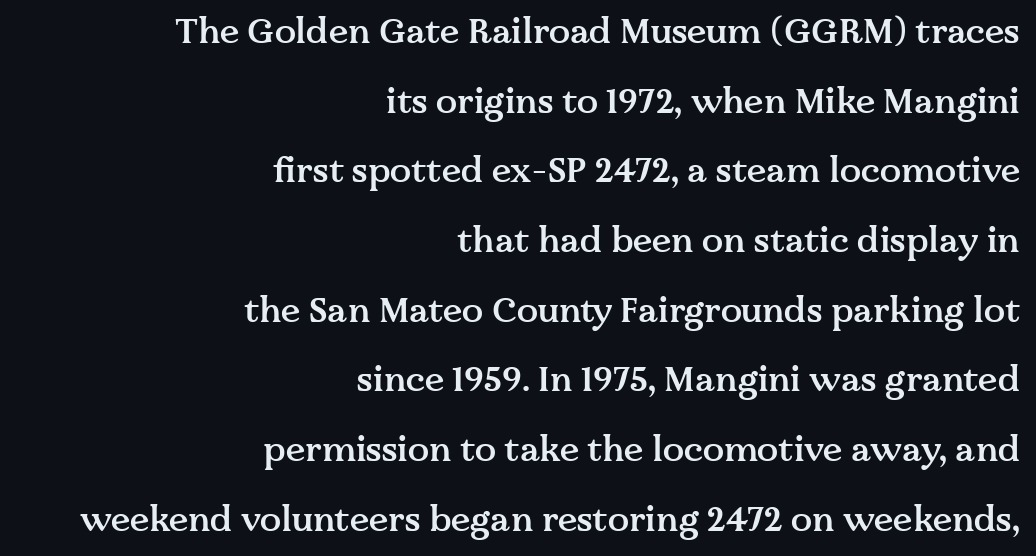
Has an underline been added? It has not. The lettering stays uniformly vertical, giving the passage a roman look. The rendering shows small feet on the letterforms — a serif design. Each word holds together tightly as a unit, with standard inter-letter gaps. In terms of leading, this rendering errs on the spacious side. These words are printed semibold, heavier than regular yet not bold.
